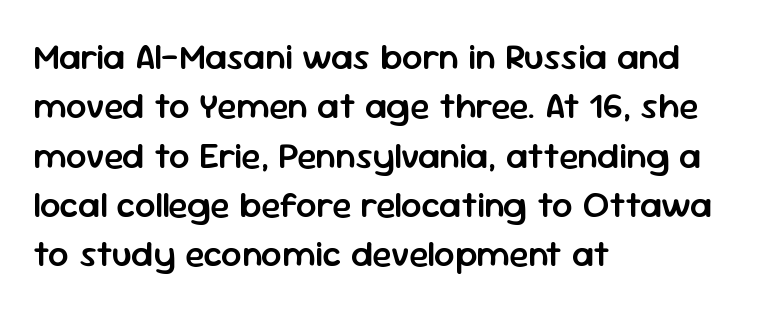
The image shows 36 px semibold sans-serif type, upright; set left-aligned, normal line spacing (1.37x), normal letter spacing, not underlined; low stroke contrast and a medium x-height.
